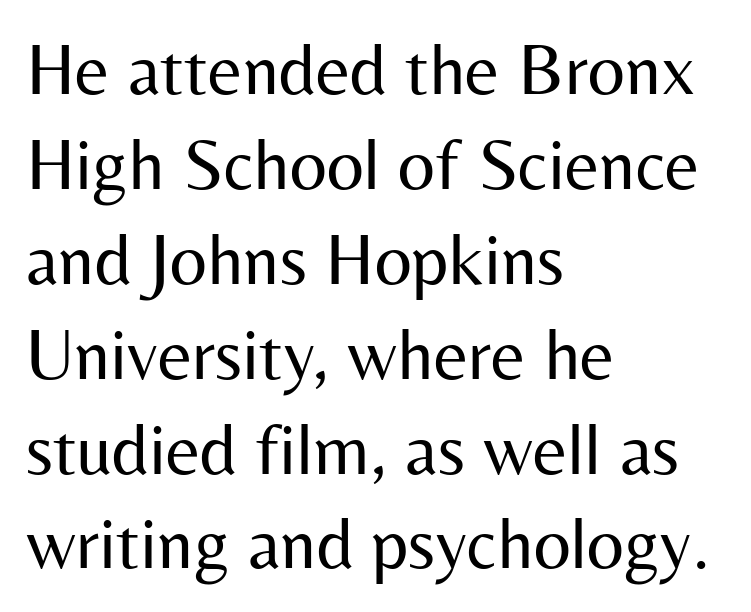
Q: Is the text bold? A: No.
Q: Is the text italic (slanted)? A: No, it is upright.
Q: Is the typeface a serif or a sans-serif typeface? A: Sans-serif.
Q: Is the text underlined? A: No.
Q: How is the paragraph aligned? A: Left-aligned.
Q: Is the spacing between letters normal or unusually wide? A: Normal.
Q: Is the spacing between lines tight, normal or loose? A: Normal.
Q: Width (condensed, normal, or wide)? A: Normal.
Q: Stroke contrast? A: Medium.
Q: x-height? A: Medium.
Q: Monospaced? A: No.
